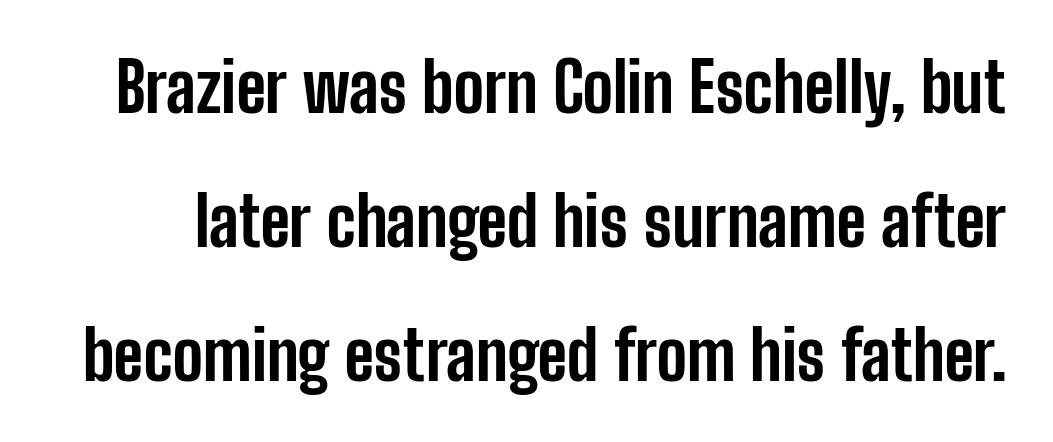
Q: Is the text bold? A: Yes.
Q: Is the text italic (slanted)? A: No, it is upright.
Q: Is the typeface a serif or a sans-serif typeface? A: Sans-serif.
Q: Is the text underlined? A: No.
Q: Is the spacing between letters normal or unusually wide? A: Normal.
Q: Is the spacing between lines tight, normal or loose? A: Loose.
Q: Width (condensed, normal, or wide)? A: Condensed.
Q: Stroke contrast? A: Low.
Q: x-height? A: Medium.
Q: Monospaced? A: No.
